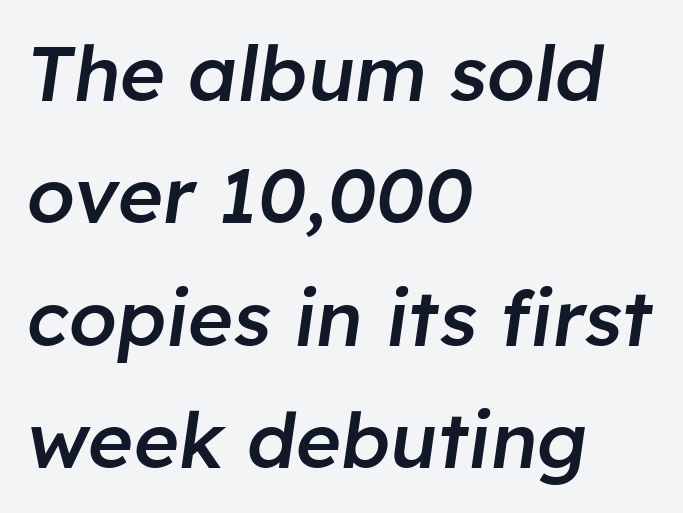
The face used here is rendered with its standard letterfit. Spacing verdict: proportional, widths tailored to each character. These lines sit exactly where default settings would place them. The typesetting leans somewhat heavy: a semibold. This sample uses an oblique cut, with every glyph tilted off the vertical.
